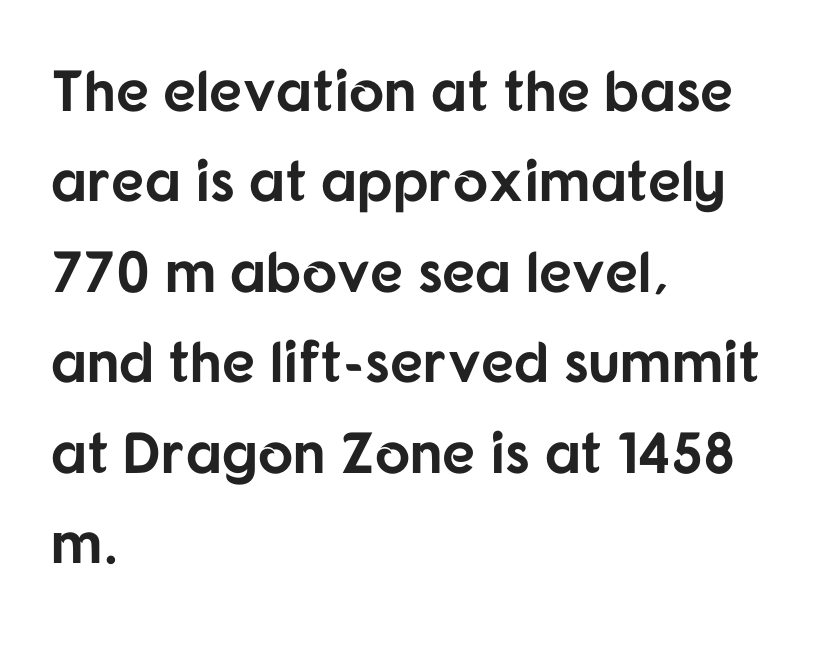
Q: Is the text bold? A: Yes.
Q: Is the text italic (slanted)? A: No, it is upright.
Q: Is the typeface a serif or a sans-serif typeface? A: Sans-serif.
Q: Is the text underlined? A: No.
Q: How is the paragraph aligned? A: Left-aligned.
Q: Is the spacing between letters normal or unusually wide? A: Normal.
Q: Is the spacing between lines tight, normal or loose? A: Normal.
Q: Width (condensed, normal, or wide)? A: Normal.
Q: Stroke contrast? A: Low.
Q: x-height? A: Medium.
Q: Monospaced? A: No.
